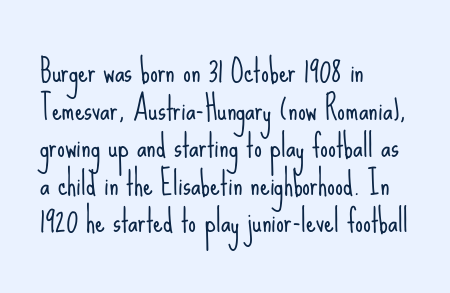
Just letters on the line, the space beneath them empty. Unbolded letterforms with no extra heft. In terms of letterform style, serifs are entirely absent. Italic: no, the glyphs are upright roman. No extra tracking has been applied to these lines. Leftover space on each line is placed entirely after the last word.
